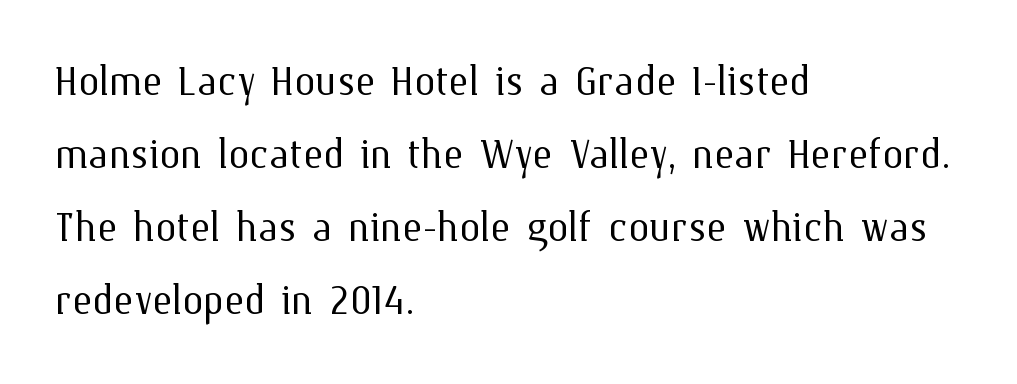
Check under the words: just untouched page. Style check: upright. Compared with typical body copy, the letter spacing here is the same. Horizontal bands of white between lines are of average thickness. These lines are set flush left with a ragged right edge. These glyphs show unthickened strokes, regular width or finer.
